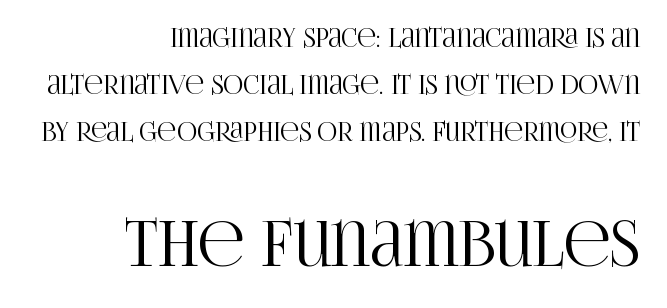
{"serif": "yes", "italic": "no", "width": "condensed", "stroke_contrast": "high", "x_height": "large", "monospaced": "no", "underline": "no", "align": "right", "line_spacing_ratio": 1.88, "letter_spacing": "normal", "letter_spacing_em": 0.0, "larger_block": "second", "size_ratio": 2.48, "glyph_px": 62}
